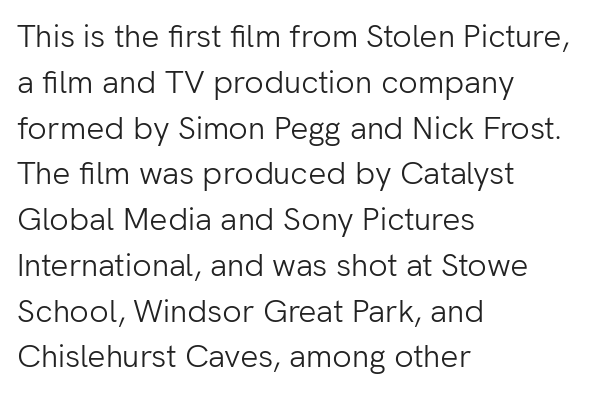
Standard letterfit; no display-style spreading of the glyphs. On a weight scale, this lands at 450 or below. The glyphs in this specimen are sans serif. Each letter keeps its own natural width here, so spacing adapts to shape. The glyphs are unaccompanied by any horizontal stroke below them.
